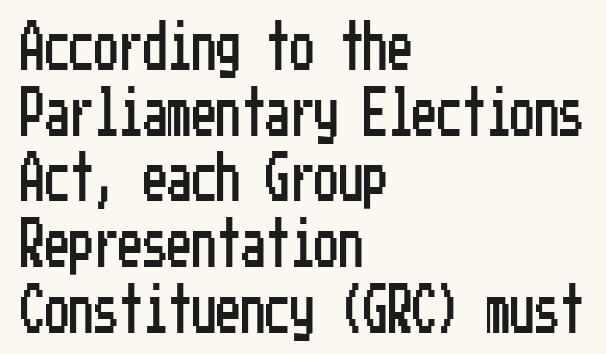
The image shows 49 px condensed sans-serif type, upright; set left-aligned, normal line spacing (1.34x), normal letter spacing, not underlined; low stroke contrast and a medium x-height.
